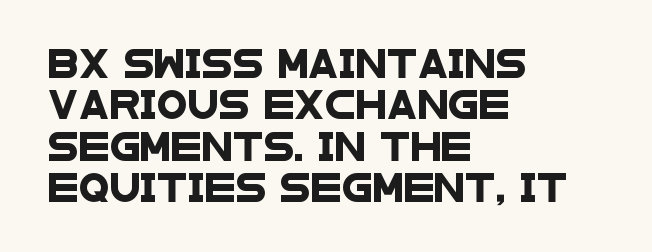
Q: Is the typeface a serif or a sans-serif typeface? A: Sans-serif.
Q: Is the text underlined? A: No.
Q: How is the paragraph aligned? A: Left-aligned.
Q: Is the spacing between letters normal or unusually wide? A: Normal.
Q: Is the spacing between lines tight, normal or loose? A: Normal.
Q: Width (condensed, normal, or wide)? A: Wide.
Q: Stroke contrast? A: Low.
Q: x-height? A: Large.
Q: Monospaced? A: No.
